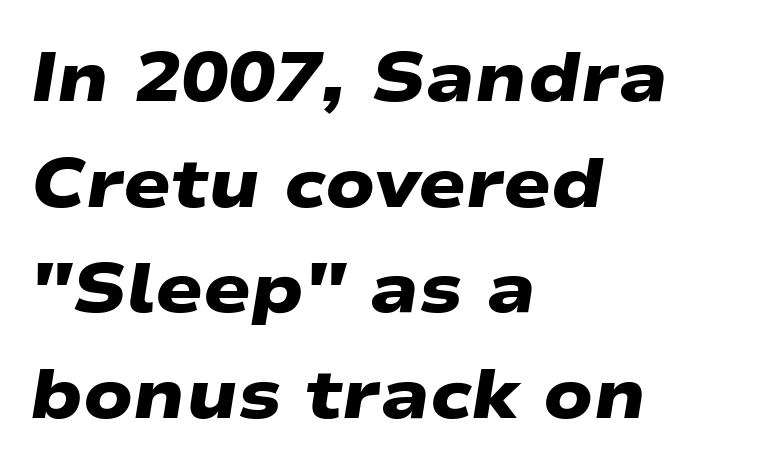
The image shows 70 px heavy, wide sans-serif type; set left-aligned, normal line spacing (1.51x), normal letter spacing, not underlined; low stroke contrast and a medium x-height.
